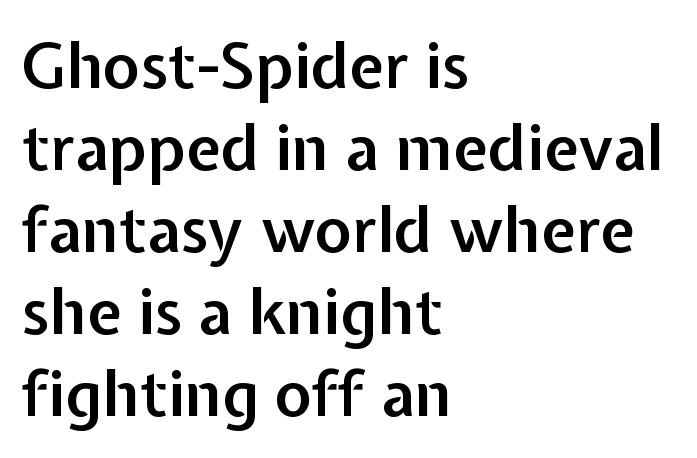
Font category for this specimen: sans-serif. In terms of letterspacing, this is plain default setting. Strokes here are thickened, but only to semibold level. Characters remain perfectly vertical along every line. Leading matches the norm, producing a regular column.
